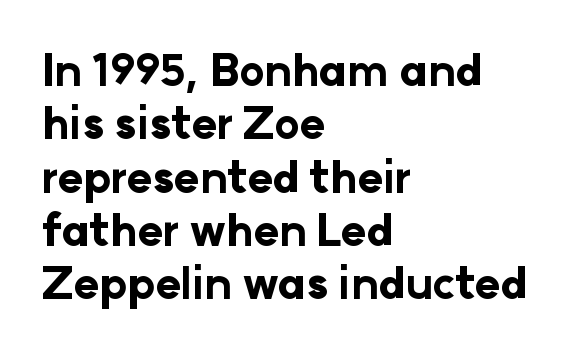
The image shows 43 px bold sans-serif type, upright; set left-aligned, line spacing 1.24x, normal letter spacing, not underlined; low stroke contrast and a medium x-height.
